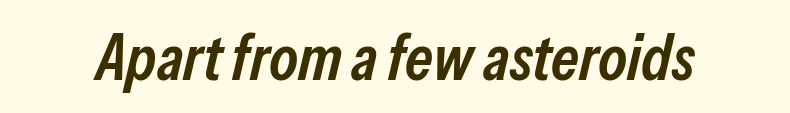
{"italic": "yes", "lean": "right", "slant_degrees": 13, "bold": "semi", "weight": "semibold", "width": "condensed", "stroke_contrast": "low", "x_height": "medium", "monospaced": "no", "underline": "no", "letter_spacing": "normal", "letter_spacing_em": 0.0, "glyph_px": 65}
